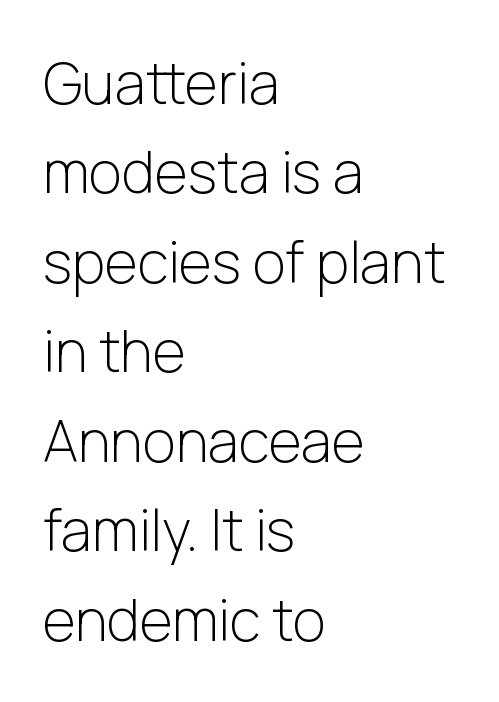
The image shows 57 px light sans-serif type, upright; set left-aligned, normal line spacing (1.57x), normal letter spacing, not underlined; low stroke contrast and a medium x-height.
